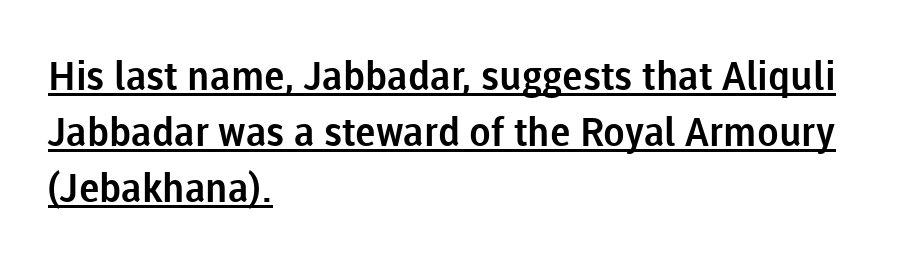
The image shows 40 px sans-serif type, upright; set left-aligned, normal line spacing (1.4x), normal letter spacing, underlined; low stroke contrast and a medium x-height.
